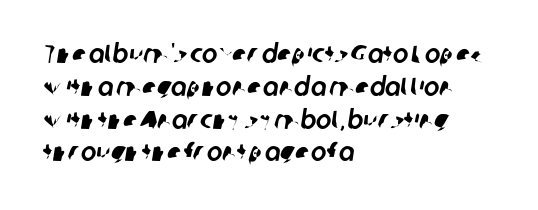
The image shows 26 px text type; set left-aligned, normal line spacing (1.26x), normal letter spacing, not underlined.
